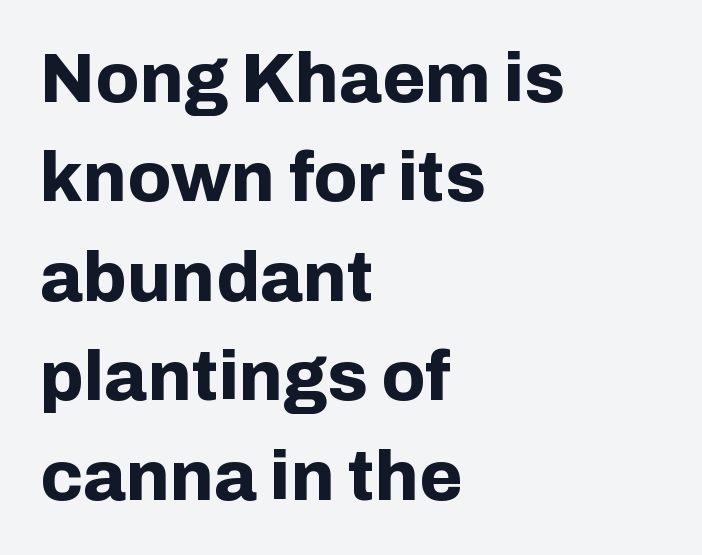
Tracking value appears to be zero — textbook default spacing. What weight is shown? A full bold with thick strokes. Only glyphs here, with clear space below each row. Unlike a traditional serif, this face leaves its strokes unadorned.
